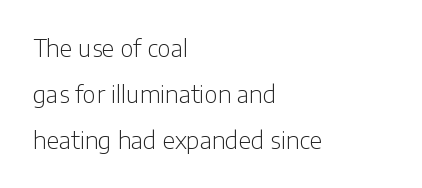
The image shows 23 px text type, upright; set left-aligned, loose line spacing (1.99x), normal letter spacing, not underlined.
